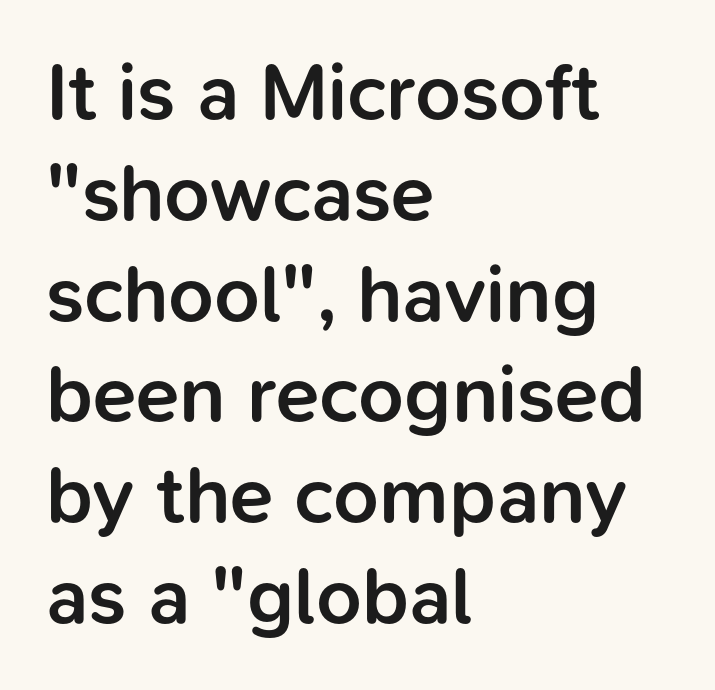
Q: Is the text bold? A: Semi-bold.
Q: Is the text italic (slanted)? A: No, it is upright.
Q: Is the typeface a serif or a sans-serif typeface? A: Sans-serif.
Q: Is the text underlined? A: No.
Q: How is the paragraph aligned? A: Left-aligned.
Q: Is the spacing between letters normal or unusually wide? A: Normal.
Q: Is the spacing between lines tight, normal or loose? A: Normal.
Q: Width (condensed, normal, or wide)? A: Normal.
Q: Stroke contrast? A: Low.
Q: x-height? A: Medium.
Q: Monospaced? A: No.
